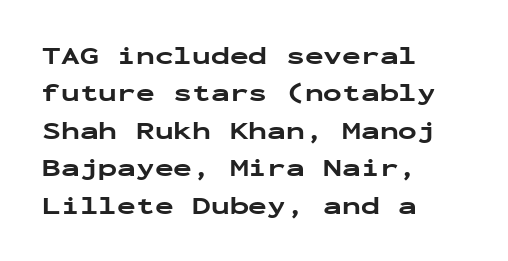
The image shows 25 px bold type, upright; set left-aligned, normal line spacing (1.5x), normal letter spacing, not underlined.
